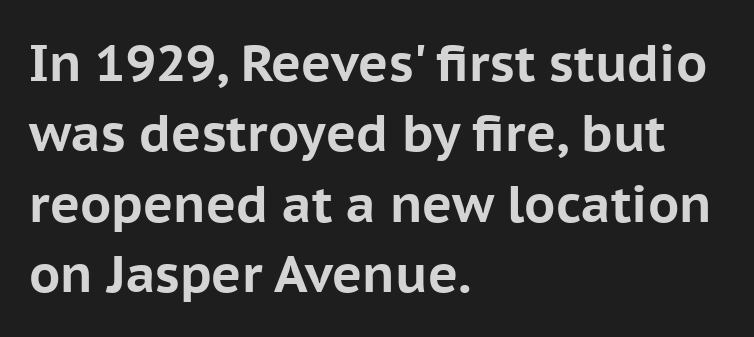
{"serif": "no", "italic": "no", "bold": "yes", "weight": "bold", "width": "normal", "stroke_contrast": "low", "x_height": "medium", "monospaced": "no", "underline": "no", "align": "left", "line_spacing": "normal", "line_spacing_ratio": 1.38, "letter_spacing": "normal", "letter_spacing_em": 0.0, "glyph_px": 51}
